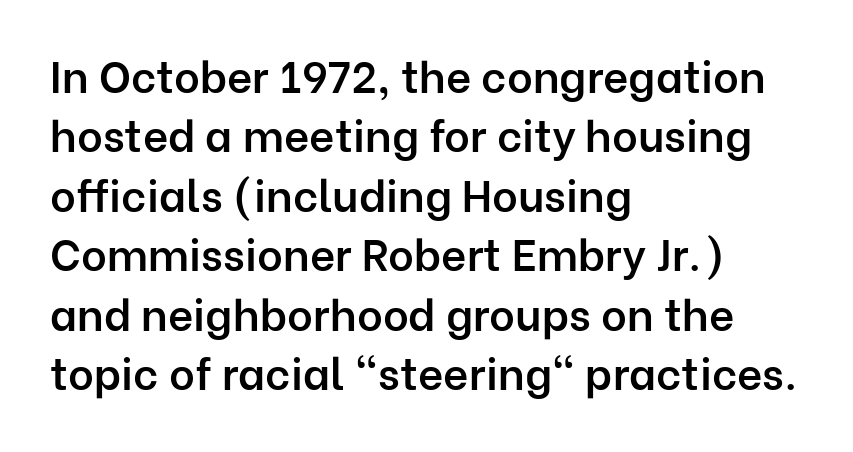
{"serif": "no", "italic": "no", "bold": "semi", "weight": "semibold", "width": "normal", "stroke_contrast": "low", "x_height": "medium", "monospaced": "no", "underline": "no", "align": "left", "line_spacing": "normal", "line_spacing_ratio": 1.35, "letter_spacing": "normal", "letter_spacing_em": 0.0, "glyph_px": 44}
